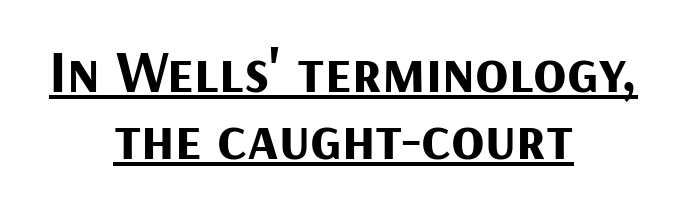
The image shows 61 px bold sans-serif type, upright; set centered, tight line spacing (1.1x), normal letter spacing, underlined; medium stroke contrast and a medium x-height.
